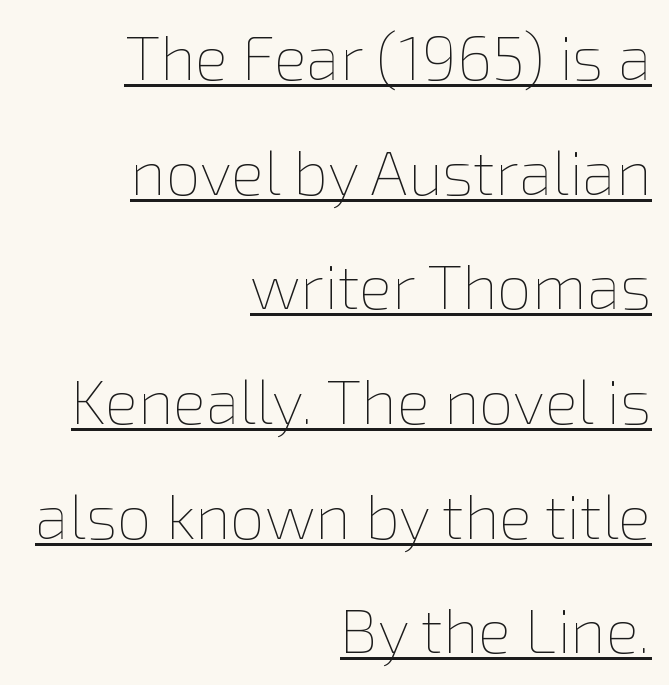
The letters sit at their default tracking, neither squeezed nor spread. When letters stand straight like this, we call the style roman or upright. Reading down the block, your eye finds every line finishing at a fixed right position. A continuous stroke trails under the words, as in a hyperlink. The weight tops out at a normal text grade. Spacing verdict: proportional, widths tailored to each character.
